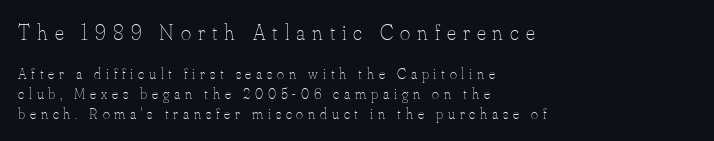
The letters are spread apart with noticeably loose tracking. This rendering uses left alignment, leaving the right contour irregular. The face used here appears at its bigger size in the upper chunk. Leading matches the norm, producing a regular column.
